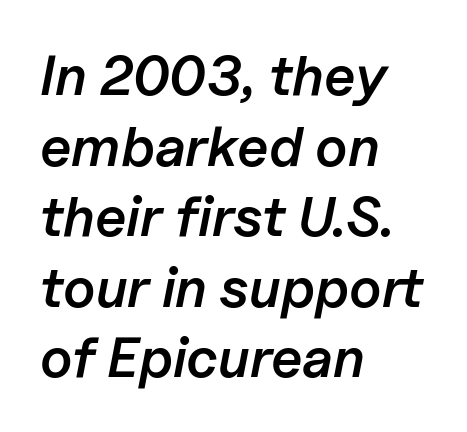
Q: Is the text bold? A: Semi-bold.
Q: Is the text italic (slanted)? A: Yes, it leans right by about 11 degrees.
Q: Is the text underlined? A: No.
Q: How is the paragraph aligned? A: Left-aligned.
Q: Is the spacing between letters normal or unusually wide? A: Normal.
Q: Is the spacing between lines tight, normal or loose? A: Normal.
Q: Width (condensed, normal, or wide)? A: Normal.
Q: Stroke contrast? A: Low.
Q: x-height? A: Medium.
Q: Monospaced? A: No.
